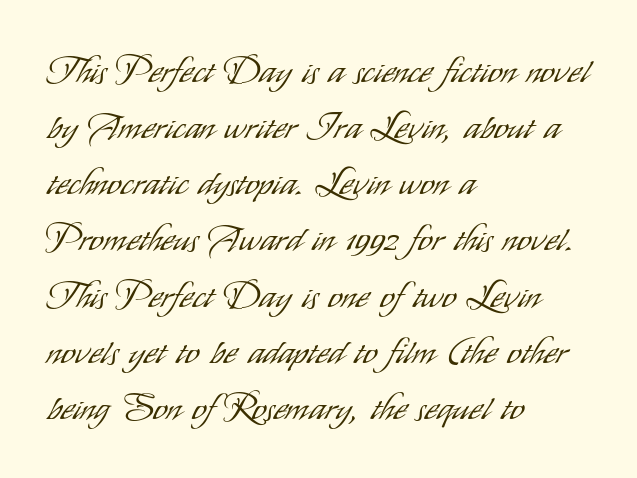
{"serif": "no", "bold": "no", "weight": "light", "width": "condensed", "stroke_contrast": "low", "x_height": "small", "monospaced": "no", "underline": "no", "align": "left", "line_spacing": "normal", "line_spacing_ratio": 1.56, "letter_spacing": "normal", "letter_spacing_em": 0.0, "glyph_px": 36}
